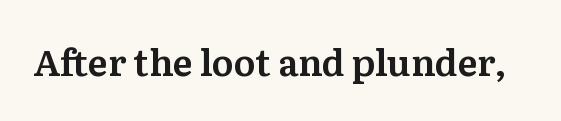
Nothing unusual about the tracking: characters are spaced as the font intends. The glyphs are unaccompanied by any horizontal stroke below them. Yep, those are serifs on the letters. The letters advance in unequal steps, a hallmark of proportional type. Nope, not italic — everything's standing straight.
